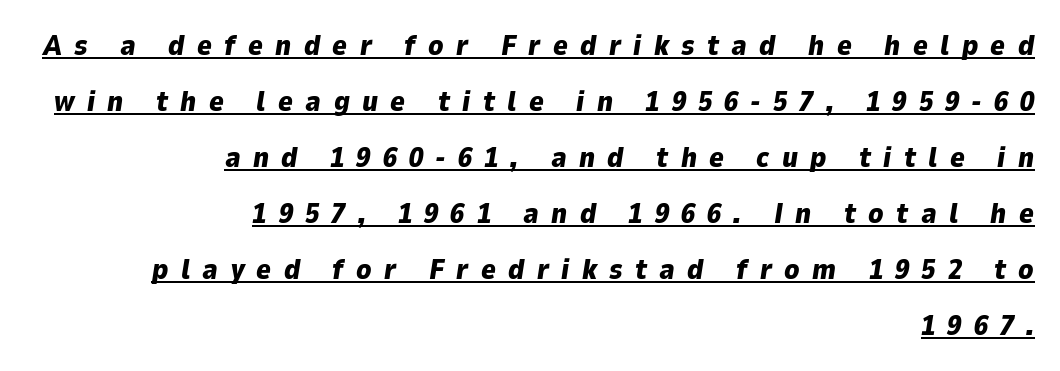
{"italic": "yes", "lean": "right", "slant_degrees": 9, "bold": "yes", "weight": "heavy", "width": "normal", "stroke_contrast": "low", "x_height": "medium", "monospaced": "no", "underline": "yes", "align": "right", "line_spacing": "loose", "line_spacing_ratio": 2.0, "letter_spacing": "wide", "letter_spacing_em": 0.44, "glyph_px": 28}
